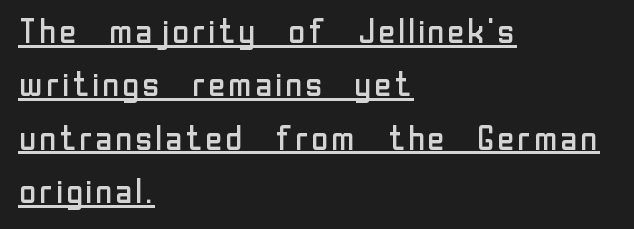
The image shows 34 px regular-weight sans-serif type, upright; set left-aligned, normal line spacing (1.57x), normal letter spacing, underlined; low stroke contrast and a medium x-height.
